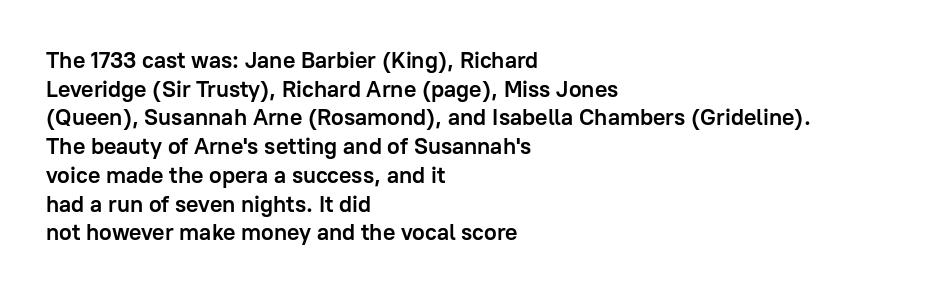
In CSS terms this would be text-align: left. On the weight axis this lands at bold, roughly 700. No word sits above an underline. Regarding leading, the lines here are spaced in the standard way. Quick note: not italic, upright. Glyph-to-glyph distance matches everyday printed text.
